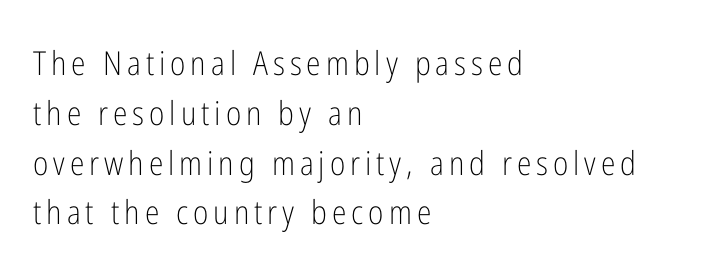
Q: Is the text bold? A: No.
Q: Is the text italic (slanted)? A: No, it is upright.
Q: Is the typeface a serif or a sans-serif typeface? A: Sans-serif.
Q: Is the text underlined? A: No.
Q: How is the paragraph aligned? A: Left-aligned.
Q: Is the spacing between lines tight, normal or loose? A: Normal.
Q: Width (condensed, normal, or wide)? A: Condensed.
Q: Stroke contrast? A: Low.
Q: x-height? A: Medium.
Q: Monospaced? A: No.
